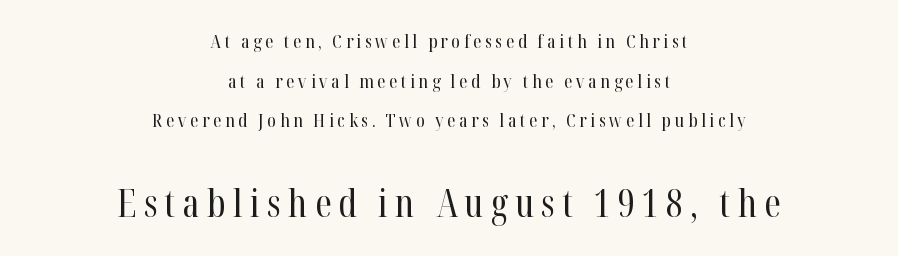
The face used here appears at its bigger size in the lower chunk. Note the varied advance widths — an 'i' is clearly narrower than an 'm'. Reading down the block, each line starts at a different indent, mirrored at its end. Font category for this specimen: serif. Any mark beneath the type? The region is blank.
